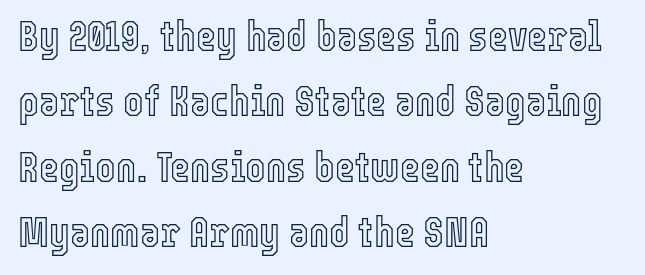
Q: Is the text italic (slanted)? A: No, it is upright.
Q: Is the text underlined? A: No.
Q: How is the paragraph aligned? A: Left-aligned.
Q: Is the spacing between letters normal or unusually wide? A: Normal.
Q: Is the spacing between lines tight, normal or loose? A: Normal.
Q: Width (condensed, normal, or wide)? A: Condensed.
Q: x-height? A: Medium.
Q: Monospaced? A: No.
